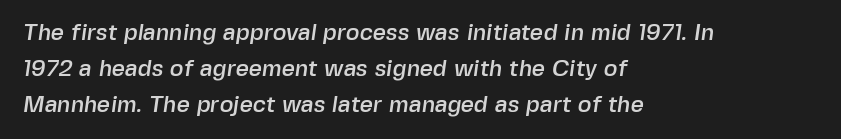
The image shows 23 px text type; set left-aligned, normal line spacing (1.56x), normal letter spacing, not underlined.
